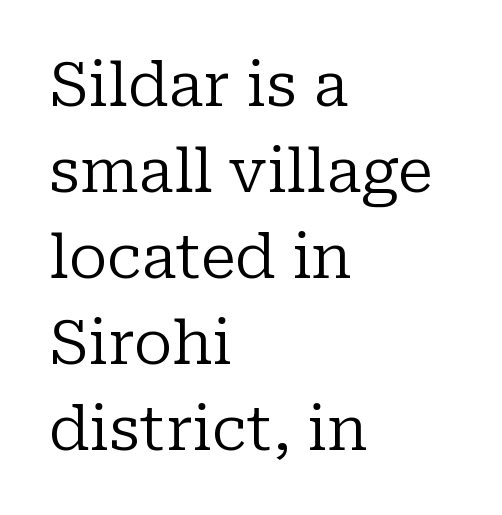
Letters rest on an invisible, unmarked baseline. There is no visible air inserted between adjacent glyphs. Each letter keeps its own natural width here, so spacing adapts to shape. Left-aligned paragraph, ragged on the right.
